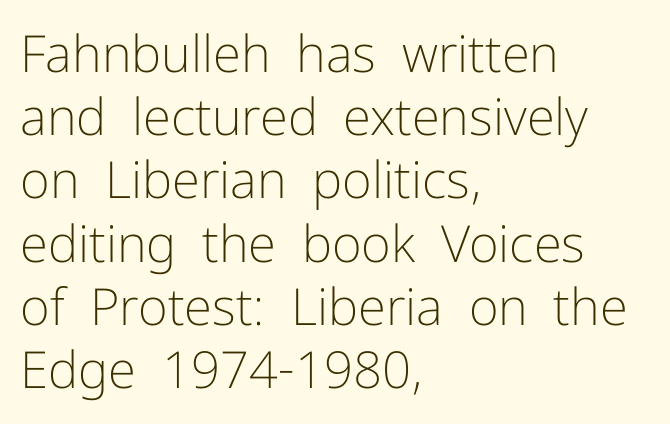
The image shows 51 px light sans-serif type, upright; set left-aligned, line spacing 1.24x, normal letter spacing, not underlined; low stroke contrast and a medium x-height.
